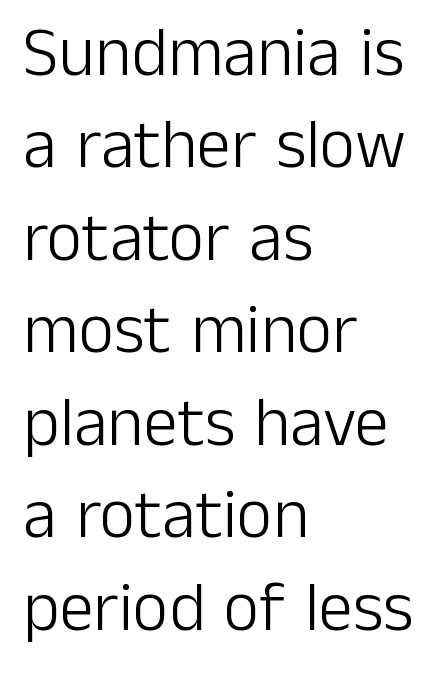
The image shows 69 px light sans-serif type, upright; set left-aligned, normal line spacing (1.34x), normal letter spacing, not underlined; low stroke contrast and a medium x-height.
